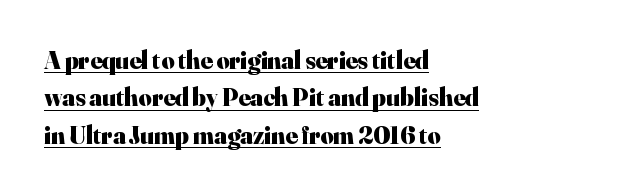
Q: Is the text bold? A: Yes.
Q: Is the text italic (slanted)? A: No, it is upright.
Q: Is the text underlined? A: Yes.
Q: How is the paragraph aligned? A: Left-aligned.
Q: Is the spacing between letters normal or unusually wide? A: Normal.
Q: Is the spacing between lines tight, normal or loose? A: Normal.
